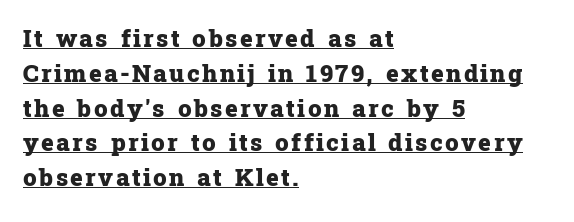
All the whitespace from short lines collects on the right. In terms of leading, this rendering sits right in the middle. The axis of the letterforms is exactly vertical. Every word sits above its own underline. Weight check: bold — yes, fully.
